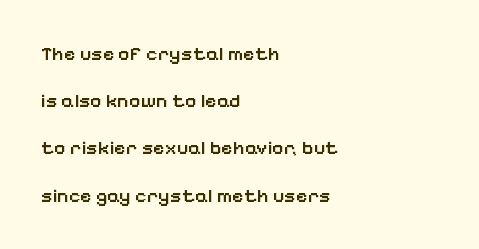
The image shows 20 px text type, upright; set left-aligned, loose line spacing (2.36x), normal letter spacing, not underlined.
